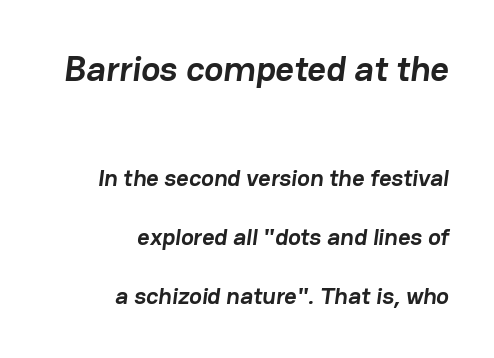
The image shows 36 px semibold sans-serif type; set right-aligned, loose line spacing (2.46x), normal letter spacing, not underlined; the first (top) block is 1.5x larger; low stroke contrast and a medium x-height.
